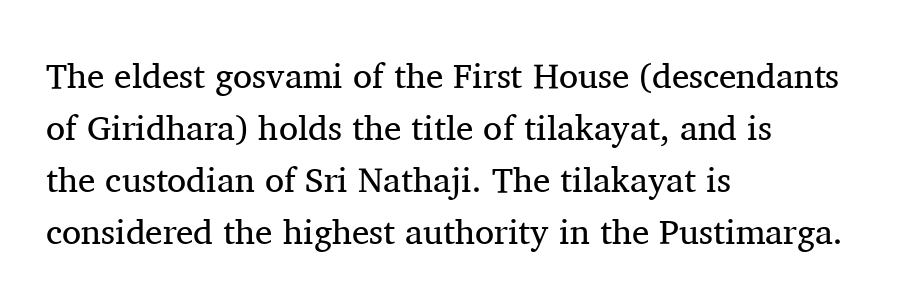
{"serif": "yes", "italic": "no", "bold": "no", "weight": "regular", "width": "normal", "stroke_contrast": "medium", "x_height": "medium", "monospaced": "no", "underline": "no", "align": "left", "line_spacing": "normal", "line_spacing_ratio": 1.49, "letter_spacing": "normal", "letter_spacing_em": 0.0, "glyph_px": 35}
